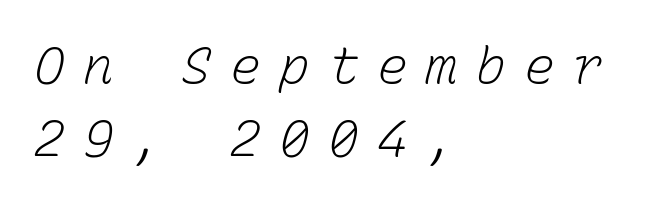
The image shows 51 px light type, monospaced; set left-aligned, normal line spacing (1.43x), unusually wide letter spacing (+0.36 em), not underlined; low stroke contrast and a medium x-height.
